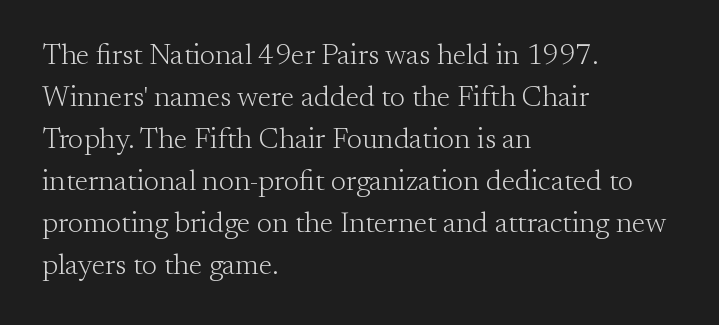
Italic: no, the glyphs are upright roman. The lines sit at an ordinary, default distance from one another. Caption: multi-line text, flush left, ragged right. The strip under each line holds only bare page. The font family rendered here belongs to the serif group.
